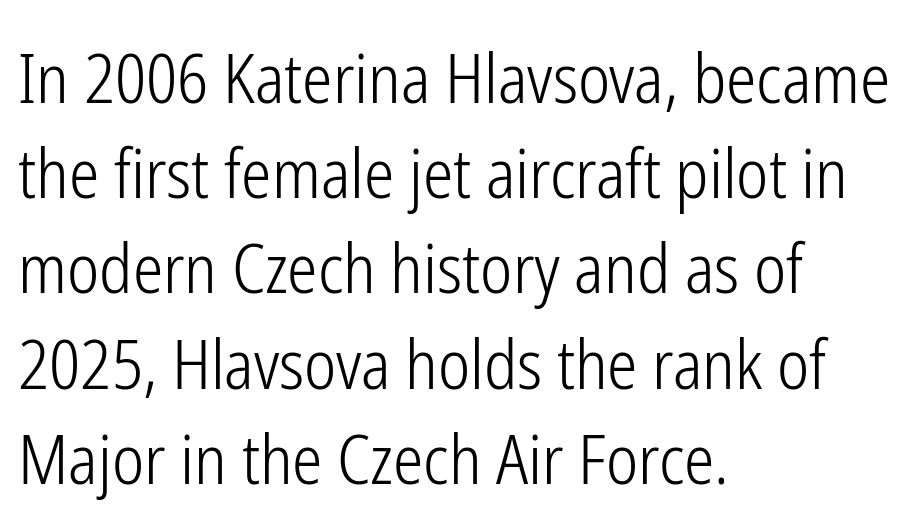
Q: Is the text bold? A: No.
Q: Is the text italic (slanted)? A: No, it is upright.
Q: Is the typeface a serif or a sans-serif typeface? A: Sans-serif.
Q: Is the text underlined? A: No.
Q: How is the paragraph aligned? A: Left-aligned.
Q: Is the spacing between letters normal or unusually wide? A: Normal.
Q: Is the spacing between lines tight, normal or loose? A: Normal.
Q: Width (condensed, normal, or wide)? A: Condensed.
Q: Stroke contrast? A: Low.
Q: x-height? A: Medium.
Q: Monospaced? A: No.
